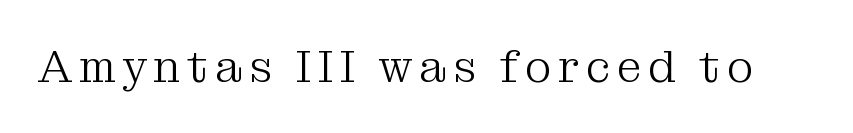
{"serif": "yes", "italic": "no", "bold": "no", "weight": "light", "width": "normal", "stroke_contrast": "medium", "x_height": "medium", "monospaced": "no", "underline": "no", "glyph_px": 45}
